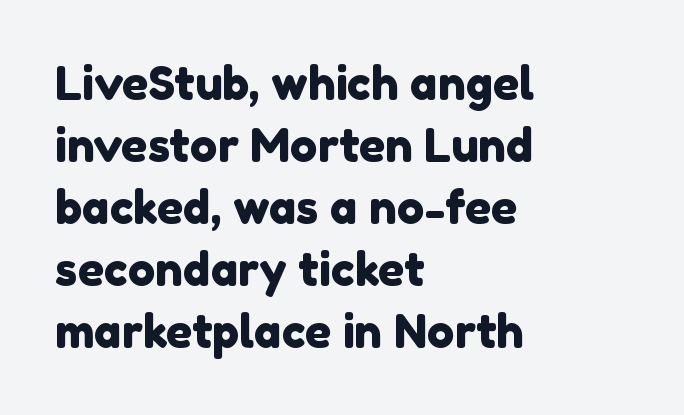
Note the varied advance widths — an 'i' is clearly narrower than an 'm'. Regular leading. Quick note: underline off. Serifs: no, the terminals of the letterforms are clean. Left-aligned paragraph, ragged on the right. Glyph-to-glyph distance matches everyday printed text.
